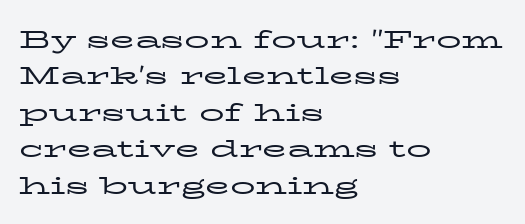
The image shows 25 px text type, upright; set left-aligned, normal line spacing (1.46x), normal letter spacing, not underlined.
